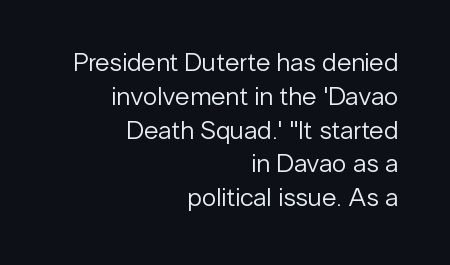
{"italic": "no", "bold": "no", "underline": "no", "align": "right", "line_spacing": "normal", "line_spacing_ratio": 1.3, "letter_spacing": "normal", "letter_spacing_em": 0.0, "glyph_px": 26}
